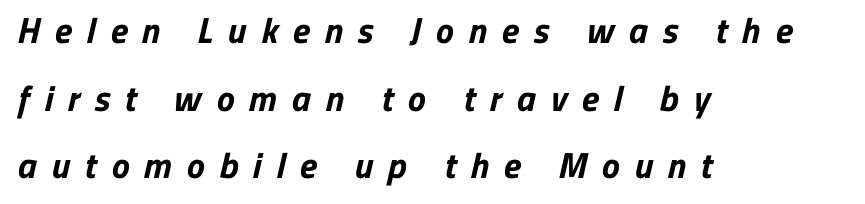
Where is the straight margin? On the left. The string is rendered with underlining switched off. Classification — sans serif. Think of a printed novel: that variable character pitch is what you see here. Each glyph is drawn with heavy, bold strokes. Look at the tracking — it's clearly loosened, letters drifting apart.
